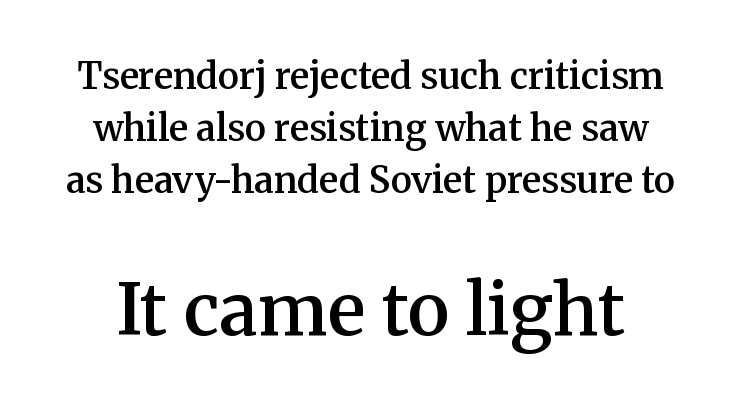
The image shows 71 px semibold serif type, upright; set normal line spacing (1.44x), normal letter spacing, not underlined; the second (bottom) block is 1.97x larger; medium stroke contrast and a medium x-height.
